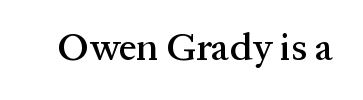
The image shows 39 px serif type, upright; set normal letter spacing, not underlined; medium stroke contrast and a medium x-height.
